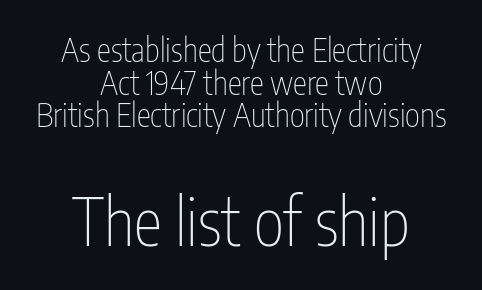
{"serif": "no", "italic": "no", "bold": "no", "weight": "thin", "width": "condensed", "stroke_contrast": "low", "x_height": "medium", "monospaced": "no", "underline": "no", "align": "center", "line_spacing": "tight", "line_spacing_ratio": 1.02, "letter_spacing": "normal", "letter_spacing_em": 0.0, "larger_block": "second", "size_ratio": 2.03, "glyph_px": 65}
